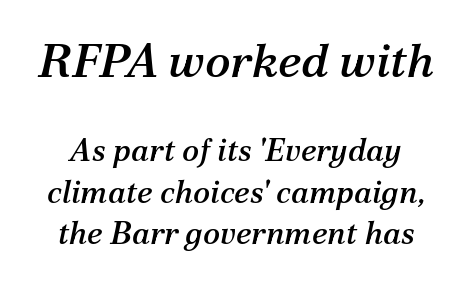
The image shows 48 px serif type, italic (leaning right); set normal line spacing (1.29x), normal letter spacing, not underlined; the first (top) block is 1.5x larger; medium stroke contrast and a medium x-height.
